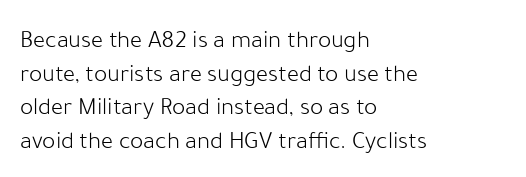
The image shows 25 px text type, upright; set left-aligned, normal line spacing (1.35x), normal letter spacing, not underlined.
